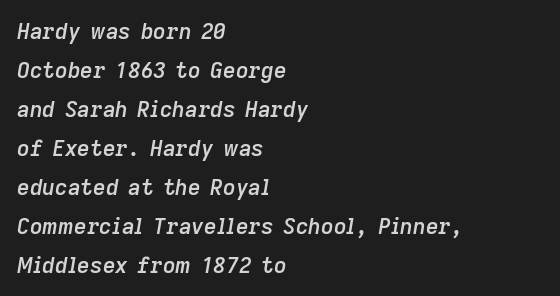
The image shows 22 px text type, italic (leaning right); set left-aligned, line spacing 1.77x, normal letter spacing, not underlined.
